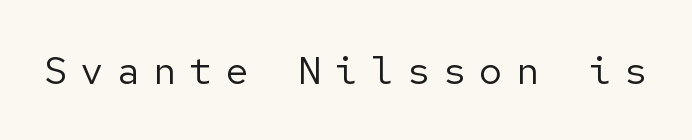
{"serif": "no", "italic": "no", "bold": "no", "weight": "regular", "width": "normal", "stroke_contrast": "low", "x_height": "medium", "underline": "no", "letter_spacing": "wide", "letter_spacing_em": 0.33, "glyph_px": 39}
